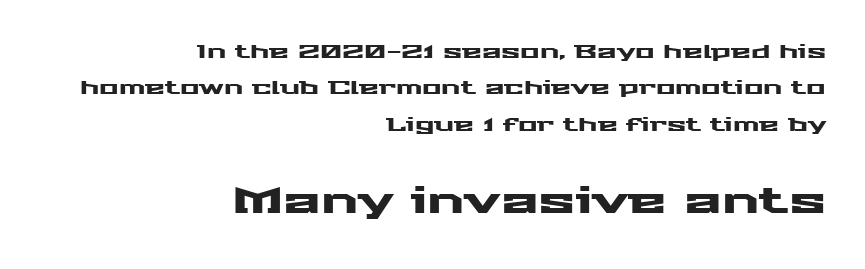
The image shows 35 px wide sans-serif type, upright; set right-aligned, loose line spacing (2.02x), normal letter spacing, not underlined; the second (bottom) block is 1.94x larger; medium stroke contrast and a medium x-height.
